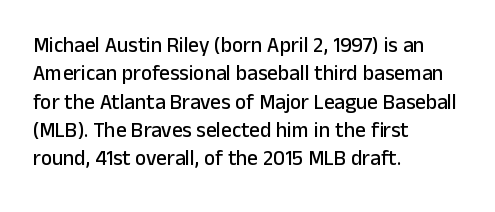
The image shows 21 px text type, upright; set left-aligned, normal line spacing (1.35x), normal letter spacing, not underlined.
